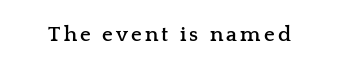
Pretty heavy lettering here — definitely bold. The passage shown is not underscored anywhere. Do the letters lean? They stand straight.
